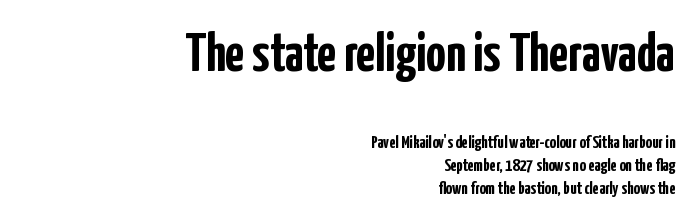
The image shows 55 px semibold, condensed sans-serif type, upright; set right-aligned, normal line spacing (1.28x), normal letter spacing, not underlined; the first (top) block is 3.06x larger; low stroke contrast and a medium x-height.
